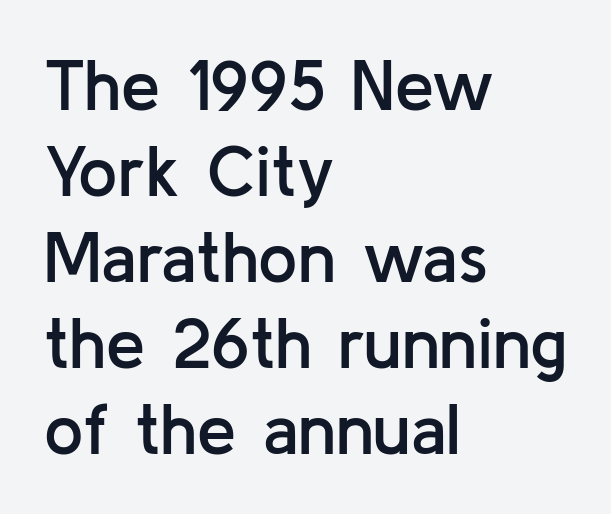
The image shows 70 px semibold sans-serif type, upright; set left-aligned, line spacing 1.23x, normal letter spacing, not underlined; low stroke contrast and a medium x-height.
